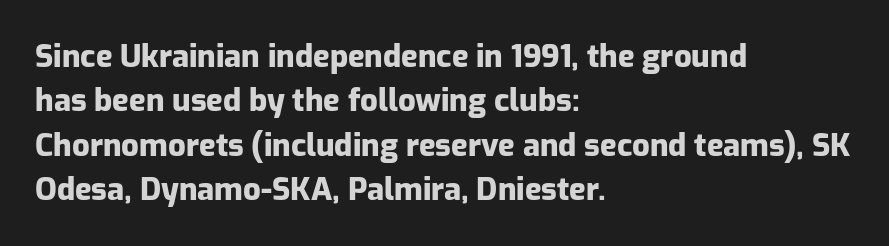
The passage shown is typed in a proportional face where columns would drift. The typesetter chose a ragged-right arrangement here. The foot of each line stays bare and open. Short note: letters normally spaced. This block has exactly the height ordinary leading produces.
